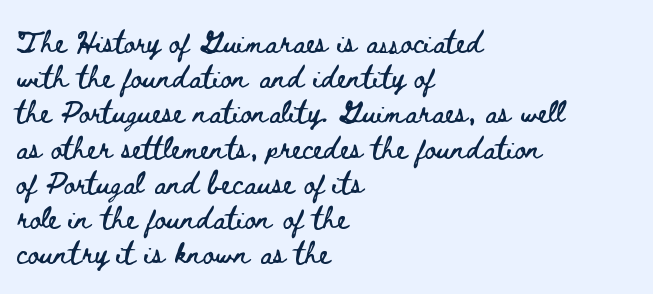
{"underline": "no", "align": "left", "line_spacing": "normal", "line_spacing_ratio": 1.6, "letter_spacing": "normal", "letter_spacing_em": 0.0, "glyph_px": 22}
